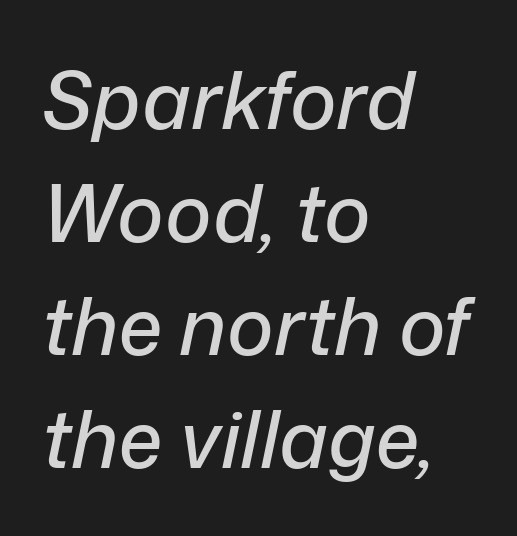
Q: Is the text italic (slanted)? A: Yes, it leans right by about 12 degrees.
Q: Is the text underlined? A: No.
Q: How is the paragraph aligned? A: Left-aligned.
Q: Is the spacing between letters normal or unusually wide? A: Normal.
Q: Is the spacing between lines tight, normal or loose? A: Normal.
Q: Width (condensed, normal, or wide)? A: Normal.
Q: Stroke contrast? A: Low.
Q: x-height? A: Medium.
Q: Monospaced? A: No.
